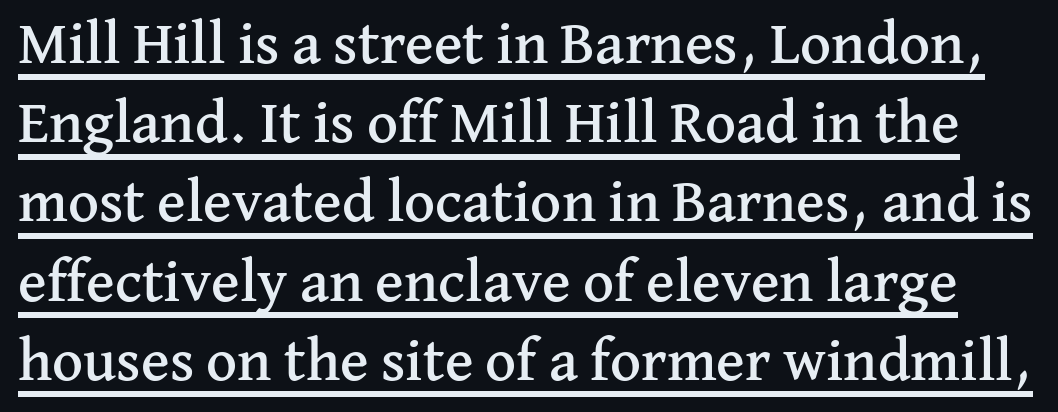
Ordinary non-slanted type is in use. Compared with typical body copy, the letter spacing here is the same. The passage shown is typed in a proportional face where columns would drift. The line-height multiplier appears to be the usual default.
